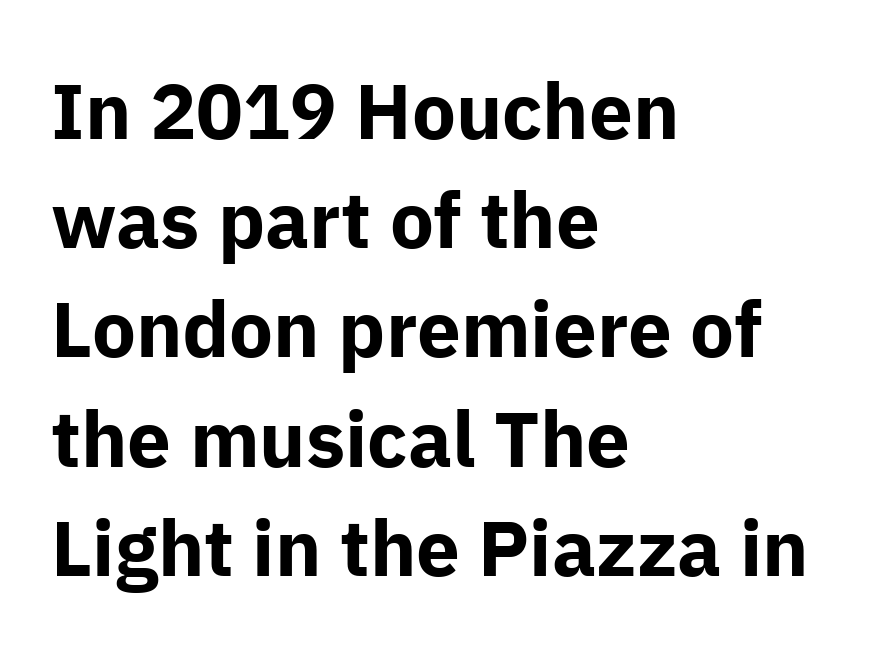
{"serif": "no", "italic": "no", "bold": "yes", "weight": "bold", "width": "normal", "stroke_contrast": "low", "x_height": "medium", "monospaced": "no", "underline": "no", "align": "left", "line_spacing": "normal", "line_spacing_ratio": 1.4, "letter_spacing": "normal", "letter_spacing_em": 0.0, "glyph_px": 78}
